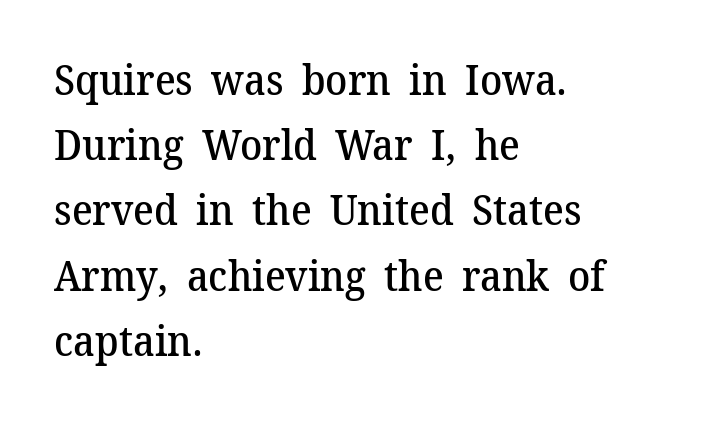
The type sits square on the baseline with zero lean. Just letters on the line, the space beneath them empty. Between one letter and the next there's only the usual sliver of space. Every letter is mildly thick-stroked: semibold rather than bold. Typographically, this falls in the serif category.
